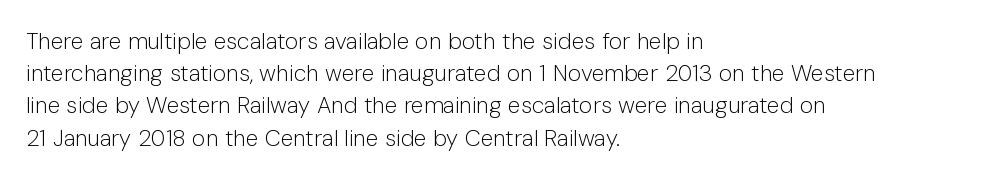
The image shows 23 px text type, upright; set left-aligned, normal line spacing (1.4x), normal letter spacing, not underlined.
